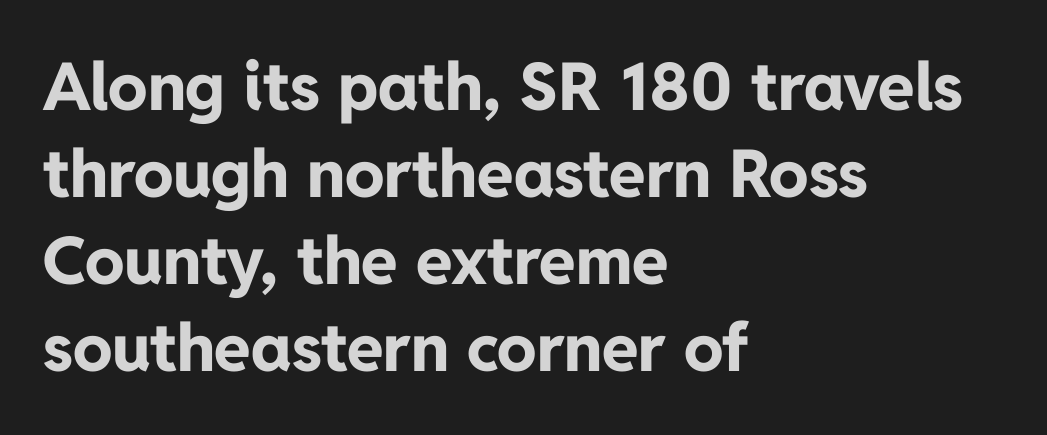
{"serif": "no", "italic": "no", "bold": "yes", "weight": "bold", "width": "normal", "stroke_contrast": "low", "x_height": "medium", "monospaced": "no", "underline": "no", "align": "left", "line_spacing": "normal", "line_spacing_ratio": 1.32, "letter_spacing": "normal", "letter_spacing_em": 0.0, "glyph_px": 66}
